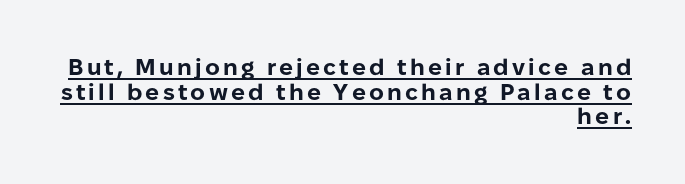
The image shows 23 px bold type, upright; set right-aligned, tight line spacing (1.07x), underlined.
